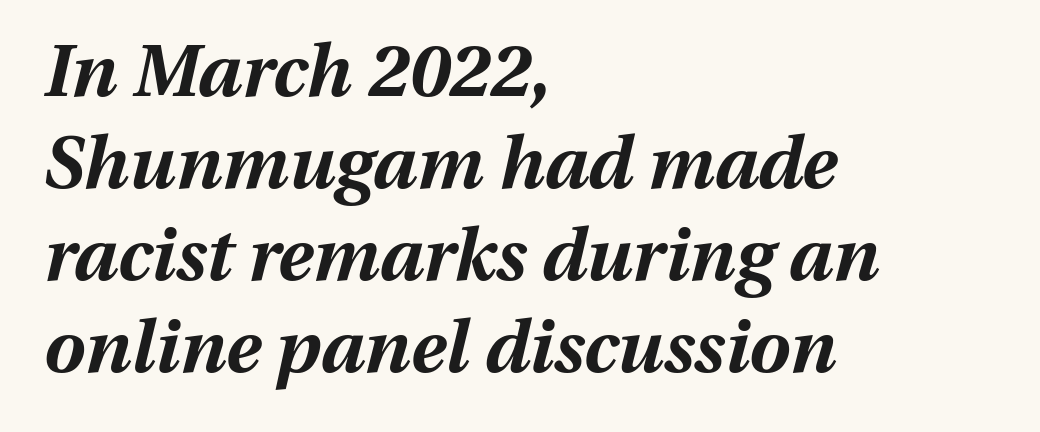
The image shows 73 px bold type, italic (leaning right); set left-aligned, normal line spacing (1.26x), normal letter spacing, not underlined; medium stroke contrast and a medium x-height.
